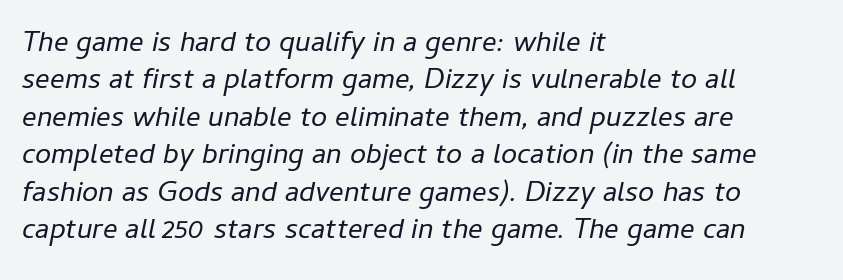
The image shows 29 px regular-weight type, italic (leaning right); set left-aligned, normal line spacing (1.29x), normal letter spacing, not underlined; low stroke contrast and a medium x-height.
